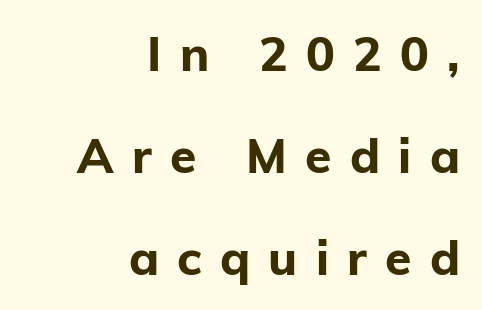
Q: Is the text bold? A: Yes.
Q: Is the text italic (slanted)? A: No, it is upright.
Q: Is the typeface a serif or a sans-serif typeface? A: Sans-serif.
Q: Is the text underlined? A: No.
Q: How is the paragraph aligned? A: Right-aligned.
Q: Is the spacing between letters normal or unusually wide? A: Unusually wide.
Q: Is the spacing between lines tight, normal or loose? A: Loose.
Q: Width (condensed, normal, or wide)? A: Normal.
Q: Stroke contrast? A: Low.
Q: x-height? A: Medium.
Q: Monospaced? A: No.
